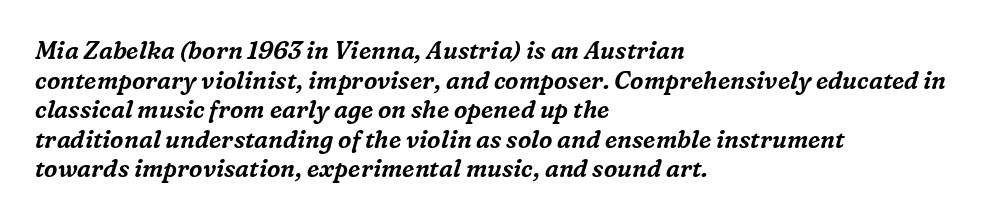
Q: Is the text italic (slanted)? A: Yes, it leans right by about 16 degrees.
Q: Is the text underlined? A: No.
Q: How is the paragraph aligned? A: Left-aligned.
Q: Is the spacing between letters normal or unusually wide? A: Normal.
